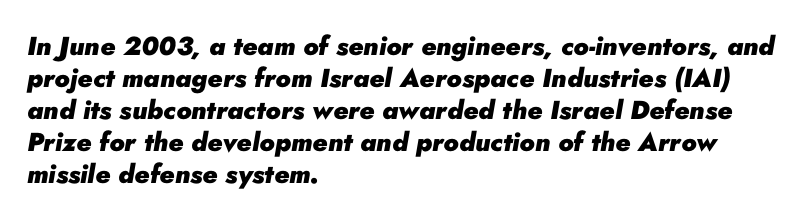
Nobody touched the tracking dial on this one. The typesetter chose a ragged-right arrangement here. In terms of posture, this sample is oblique. The area under the type is left untouched.
